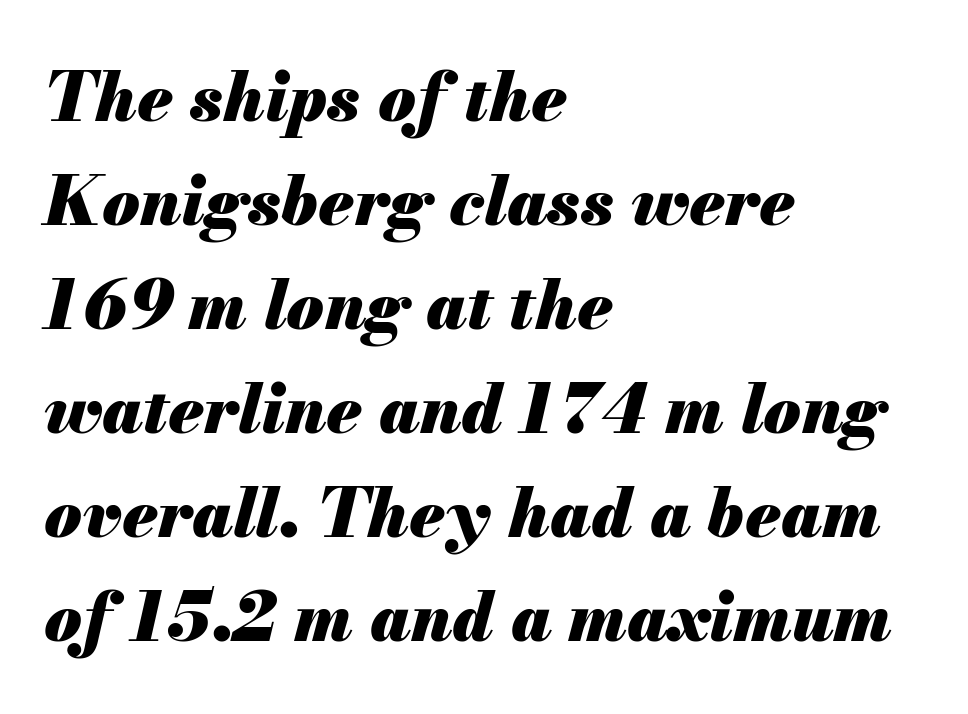
Q: Is the text bold? A: Yes.
Q: Is the text italic (slanted)? A: Yes, it leans right by about 13 degrees.
Q: Is the text underlined? A: No.
Q: How is the paragraph aligned? A: Left-aligned.
Q: Is the spacing between letters normal or unusually wide? A: Normal.
Q: Is the spacing between lines tight, normal or loose? A: Normal.
Q: Width (condensed, normal, or wide)? A: Normal.
Q: Stroke contrast? A: Medium.
Q: x-height? A: Small.
Q: Monospaced? A: No.
